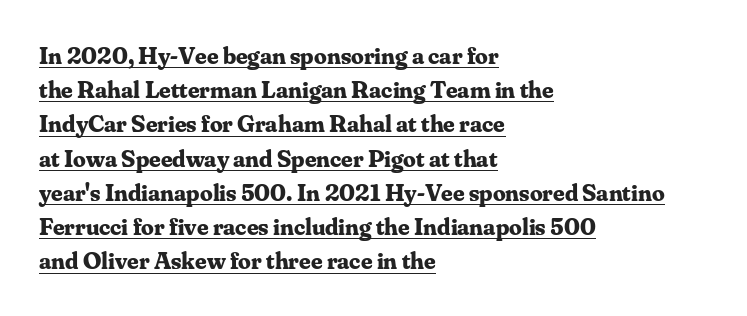
{"italic": "no", "bold": "yes", "underline": "yes", "align": "left", "line_spacing": "normal", "line_spacing_ratio": 1.37, "letter_spacing": "normal", "letter_spacing_em": 0.0, "glyph_px": 25}
